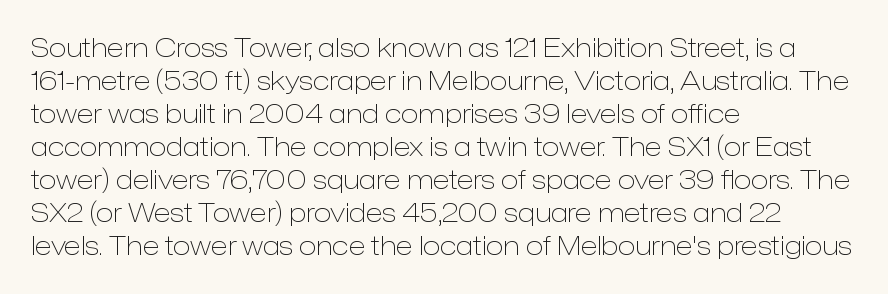
Q: Is the text bold? A: No.
Q: Is the text italic (slanted)? A: No, it is upright.
Q: Is the text underlined? A: No.
Q: How is the paragraph aligned? A: Left-aligned.
Q: Is the spacing between letters normal or unusually wide? A: Normal.
Q: Is the spacing between lines tight, normal or loose? A: Normal.
